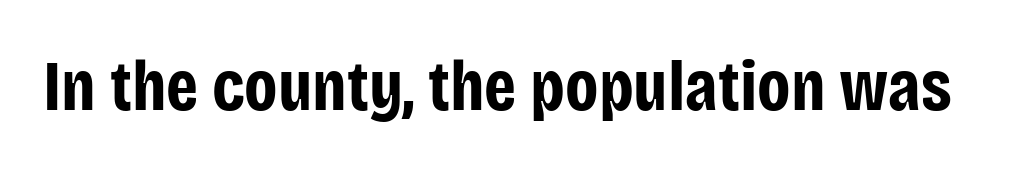
{"serif": "no", "italic": "no", "bold": "yes", "weight": "bold", "width": "condensed", "stroke_contrast": "low", "x_height": "large", "monospaced": "no", "underline": "no", "letter_spacing": "normal", "letter_spacing_em": 0.0, "glyph_px": 72}
